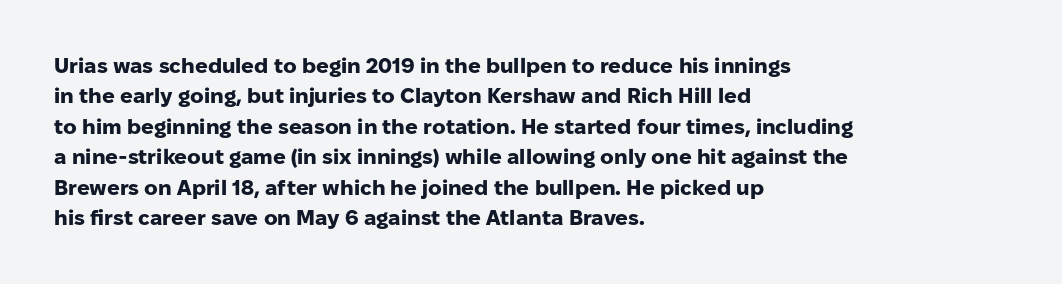
Notice how the stems are strictly vertical — no italics here. These words are printed bold, with thick strokes throughout. Leading: standard. You could call the tracking neutral — neither tight nor loose. The rendering anchors every line to the left-hand side. The words here are not underlined.
